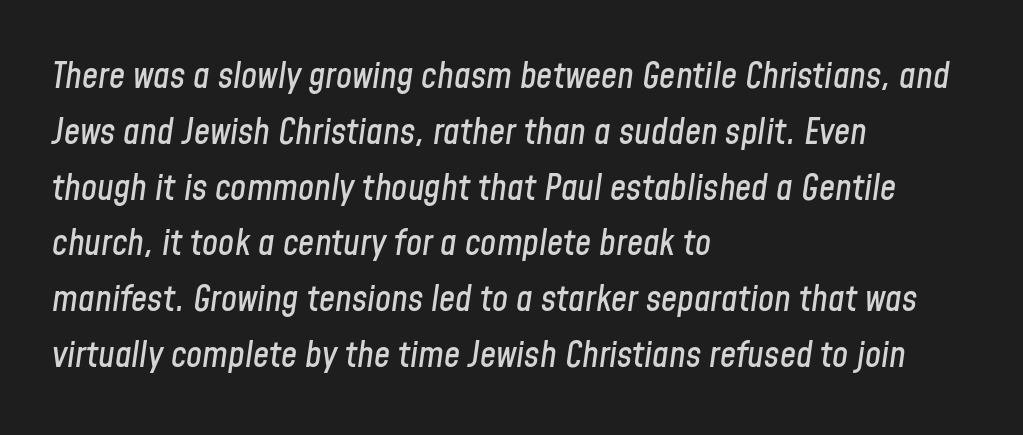
The image shows 36 px condensed type, italic (leaning right); set left-aligned, normal line spacing (1.55x), normal letter spacing, not underlined; low stroke contrast and a medium x-height.
